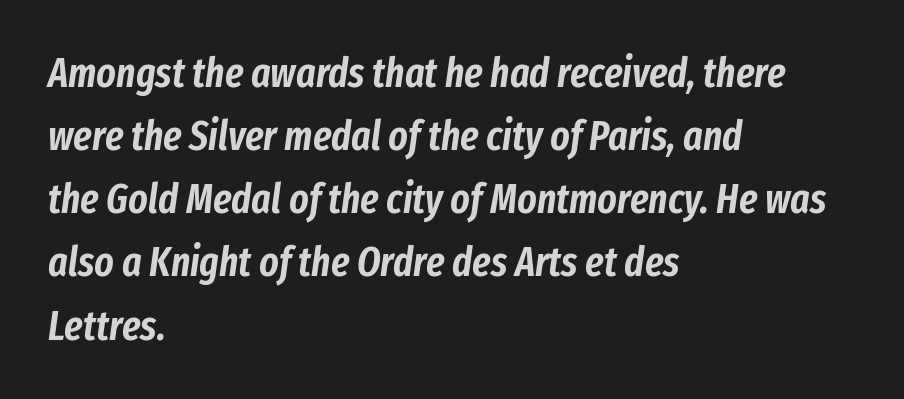
Q: Is the text italic (slanted)? A: Yes, it leans right by about 8 degrees.
Q: Is the text underlined? A: No.
Q: How is the paragraph aligned? A: Left-aligned.
Q: Is the spacing between letters normal or unusually wide? A: Normal.
Q: Is the spacing between lines tight, normal or loose? A: Normal.
Q: Width (condensed, normal, or wide)? A: Condensed.
Q: Stroke contrast? A: Low.
Q: x-height? A: Medium.
Q: Monospaced? A: No.
